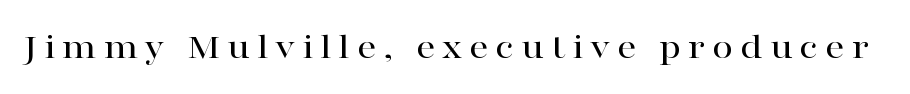
{"serif": "yes", "italic": "no", "width": "wide", "stroke_contrast": "high", "x_height": "medium", "monospaced": "no", "underline": "no", "glyph_px": 38}
